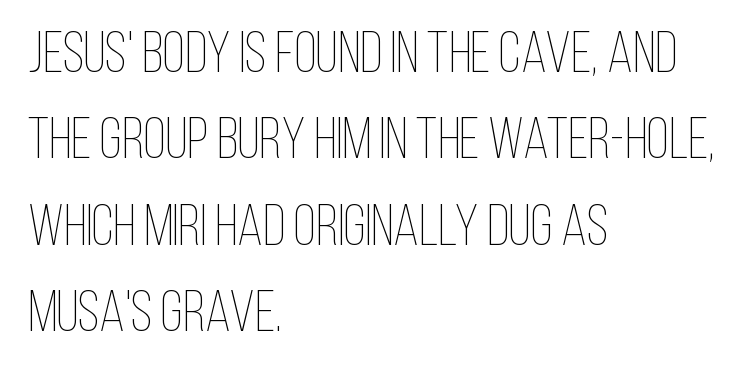
The image shows 58 px thin, condensed type, upright; set left-aligned, normal line spacing (1.49x), normal letter spacing, not underlined; low stroke contrast and a large x-height.
